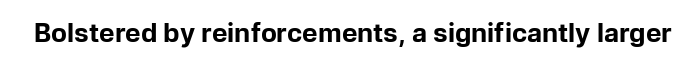
Only glyphs here, with clear space below each row. Rendered with straight, roman letterforms. The glyphs have the mass of a bold cut. Observe the ordinary spacing: letters are neighbours, not strangers.
